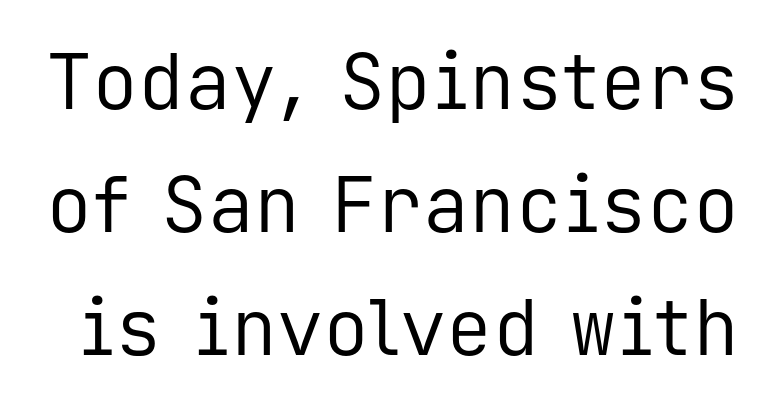
{"serif": "no", "italic": "no", "bold": "no", "weight": "regular", "width": "normal", "stroke_contrast": "low", "x_height": "medium", "monospaced": "yes", "underline": "no", "line_spacing": "normal", "line_spacing_ratio": 1.6, "letter_spacing": "normal", "letter_spacing_em": 0.0, "glyph_px": 77}
